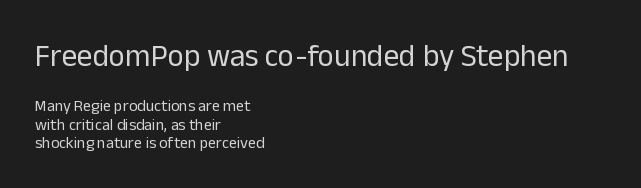
The image shows 31 px regular-weight sans-serif type, upright; set left-aligned, tight line spacing (1.15x), normal letter spacing, not underlined; the first (top) block is 1.94x larger; low stroke contrast and a medium x-height.
